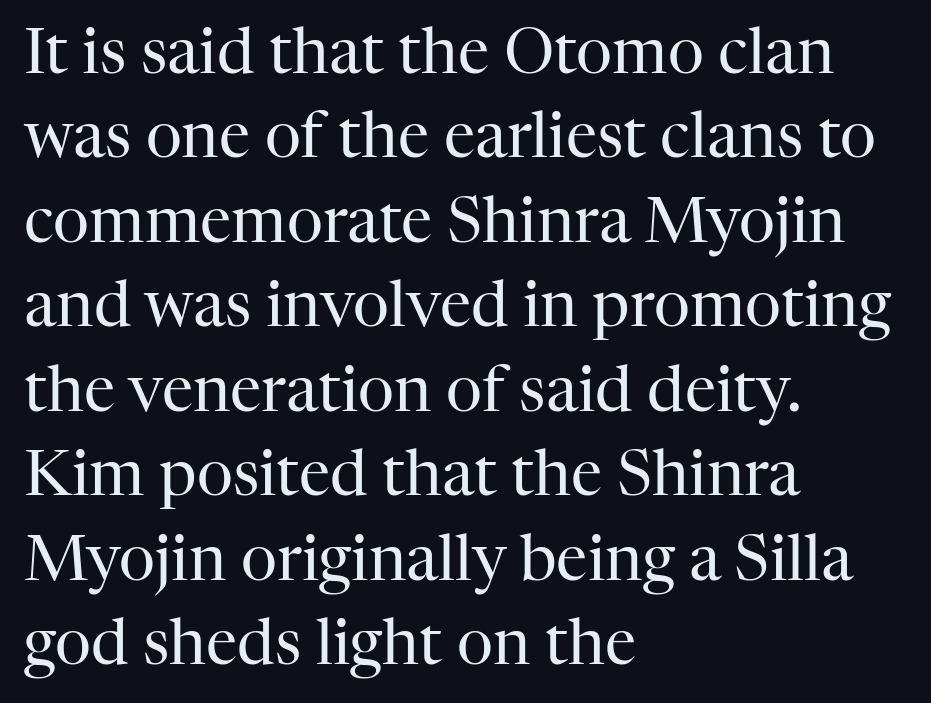
The image shows 63 px regular-weight serif type, upright; set left-aligned, normal line spacing (1.34x), normal letter spacing, not underlined; high stroke contrast and a medium x-height.
